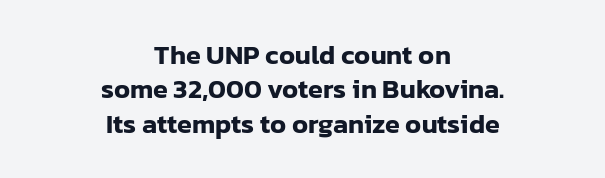
The image shows 27 px text type, upright; set centered, normal line spacing (1.27x), normal letter spacing, not underlined.
